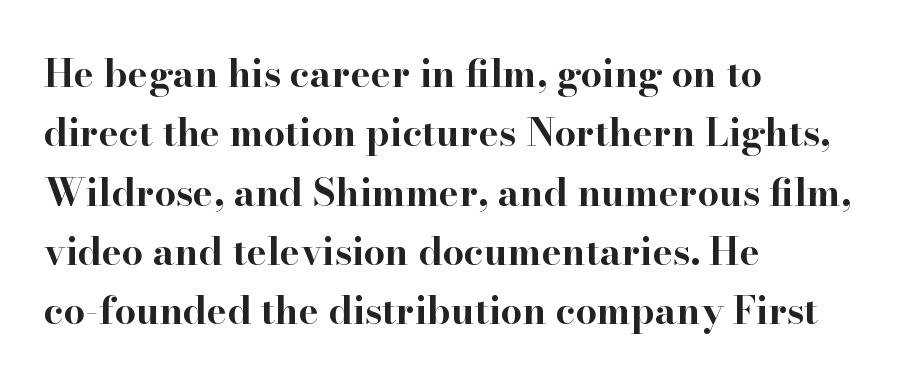
{"serif": "yes", "italic": "no", "bold": "yes", "weight": "bold", "width": "wide", "stroke_contrast": "high", "x_height": "small", "monospaced": "no", "underline": "no", "align": "left", "line_spacing": "normal", "line_spacing_ratio": 1.56, "letter_spacing": "normal", "letter_spacing_em": 0.0, "glyph_px": 38}
